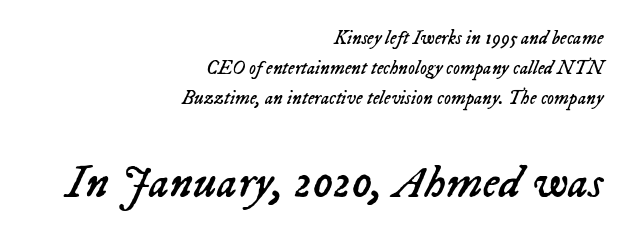
Q: Is the text bold? A: No.
Q: Is the text italic (slanted)? A: Yes, it leans right by about 23 degrees.
Q: Is the text underlined? A: No.
Q: How is the paragraph aligned? A: Right-aligned.
Q: Is the spacing between letters normal or unusually wide? A: Normal.
Q: Is the spacing between lines tight, normal or loose? A: Normal.
Q: Which block of text is set in a larger size, the first (top) or the second (bottom)? A: The second (bottom) one.
Q: Width (condensed, normal, or wide)? A: Normal.
Q: Stroke contrast? A: Low.
Q: x-height? A: Medium.
Q: Monospaced? A: No.
